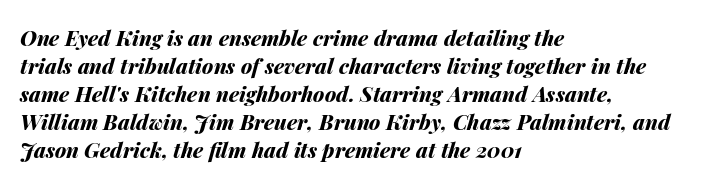
Students, note that the glyphs here touch the page at normal intervals. Posture: slanted. Students, this is bold: see how much ink each stroke carries. A bare baseline throughout the passage.
